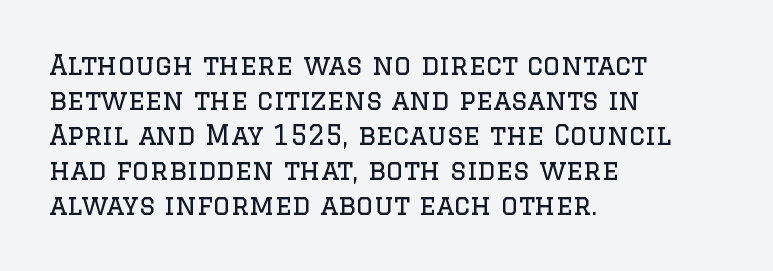
The image shows 27 px text type, upright; set left-aligned, normal line spacing (1.3x), normal letter spacing, not underlined.
